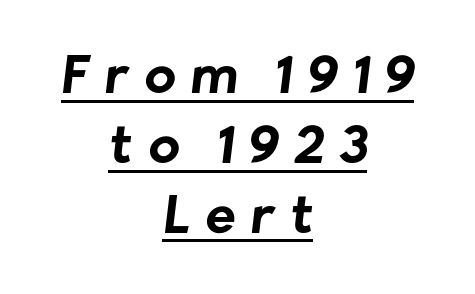
Is there an underline? Yes — a line sits under the letters. These lines are composed in type without serifs. The passage shown is typed in a proportional face where columns would drift. The line texture is sparse and dotted thanks to wide tracking. The setting favours the middle, as headings and verse often do.
